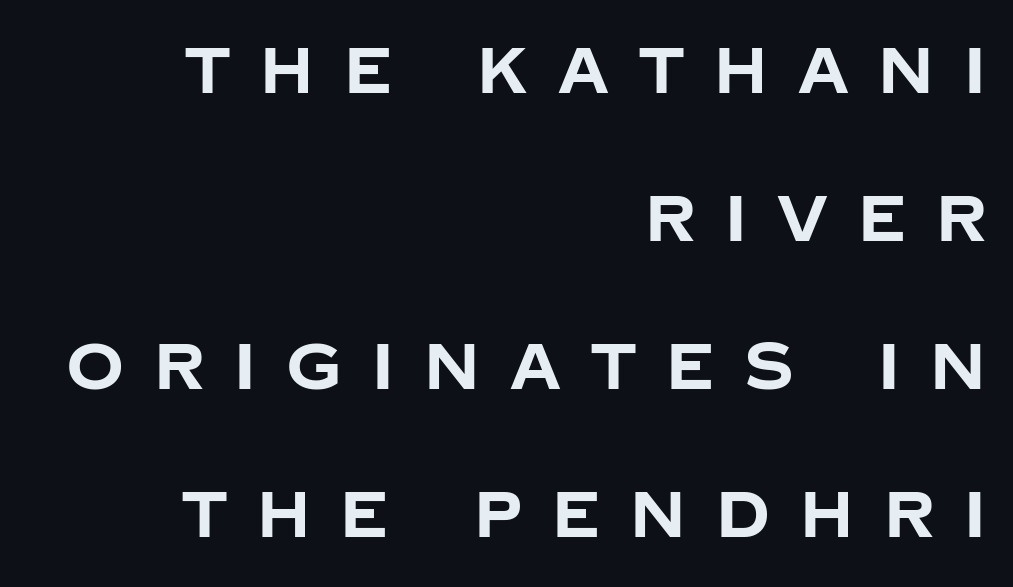
Honestly, the letter spacing is so wide it's the main thing you notice. Plenty of ink on the page — the face is bold. This sample has the flowing, uneven cadence of proportional lettering. In CSS terms this would be text-align: right. Has an underline been added? It has not. The face used here is a sans, in the tradition of grotesques and geometrics.
